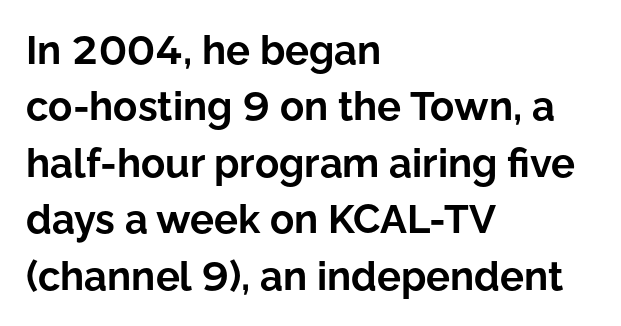
{"serif": "no", "italic": "no", "bold": "yes", "weight": "bold", "width": "normal", "stroke_contrast": "low", "x_height": "medium", "monospaced": "no", "underline": "no", "align": "left", "line_spacing": "normal", "line_spacing_ratio": 1.41, "letter_spacing": "normal", "letter_spacing_em": 0.0, "glyph_px": 40}
